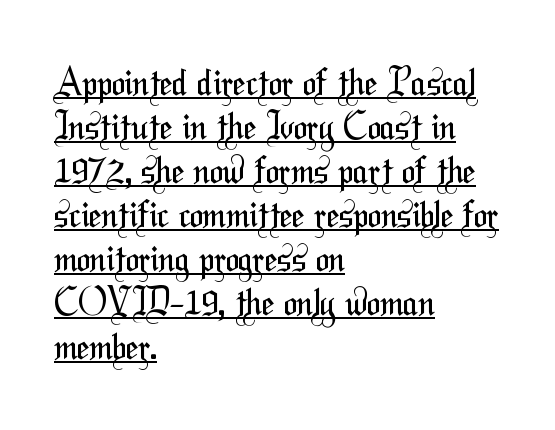
Q: Is the text bold? A: No.
Q: Is the typeface a serif or a sans-serif typeface? A: Sans-serif.
Q: Is the text underlined? A: Yes.
Q: How is the paragraph aligned? A: Left-aligned.
Q: Is the spacing between letters normal or unusually wide? A: Normal.
Q: Width (condensed, normal, or wide)? A: Condensed.
Q: Stroke contrast? A: Medium.
Q: x-height? A: Medium.
Q: Monospaced? A: No.
